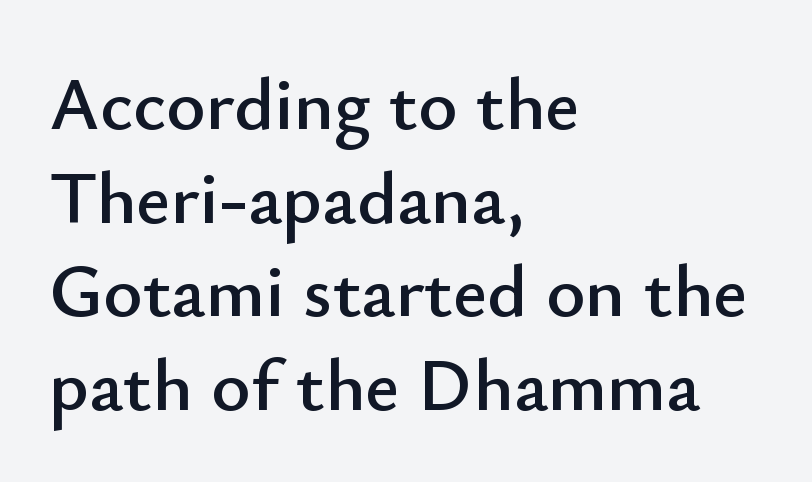
Q: Is the text italic (slanted)? A: No, it is upright.
Q: Is the typeface a serif or a sans-serif typeface? A: Sans-serif.
Q: Is the text underlined? A: No.
Q: How is the paragraph aligned? A: Left-aligned.
Q: Is the spacing between letters normal or unusually wide? A: Normal.
Q: Is the spacing between lines tight, normal or loose? A: Normal.
Q: Width (condensed, normal, or wide)? A: Normal.
Q: Stroke contrast? A: Low.
Q: x-height? A: Small.
Q: Monospaced? A: No.
